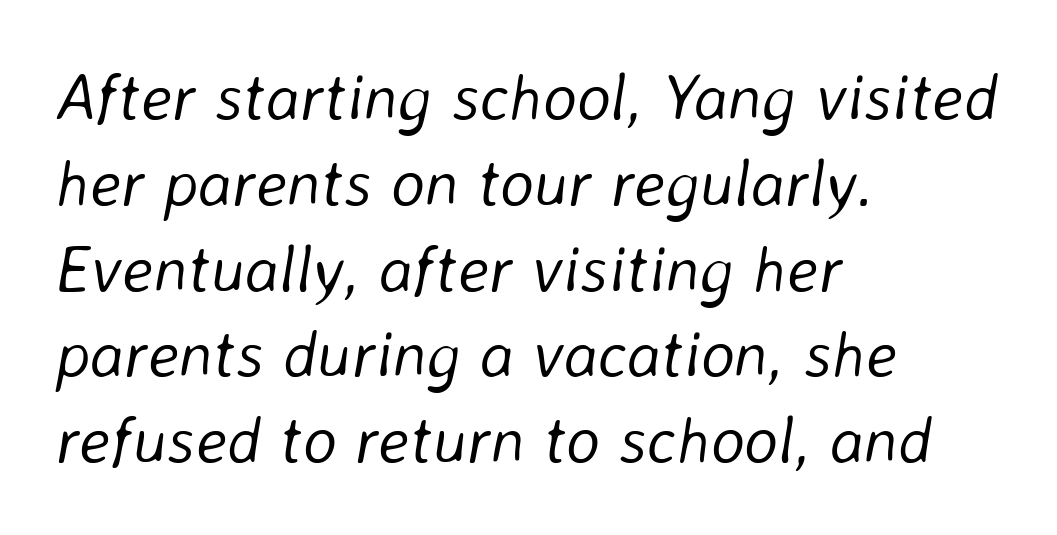
Q: Is the text bold? A: No.
Q: Is the text italic (slanted)? A: Yes, it leans right by about 8 degrees.
Q: Is the text underlined? A: No.
Q: How is the paragraph aligned? A: Left-aligned.
Q: Is the spacing between letters normal or unusually wide? A: Normal.
Q: Is the spacing between lines tight, normal or loose? A: Normal.
Q: Width (condensed, normal, or wide)? A: Normal.
Q: Stroke contrast? A: Low.
Q: x-height? A: Medium.
Q: Monospaced? A: No.
